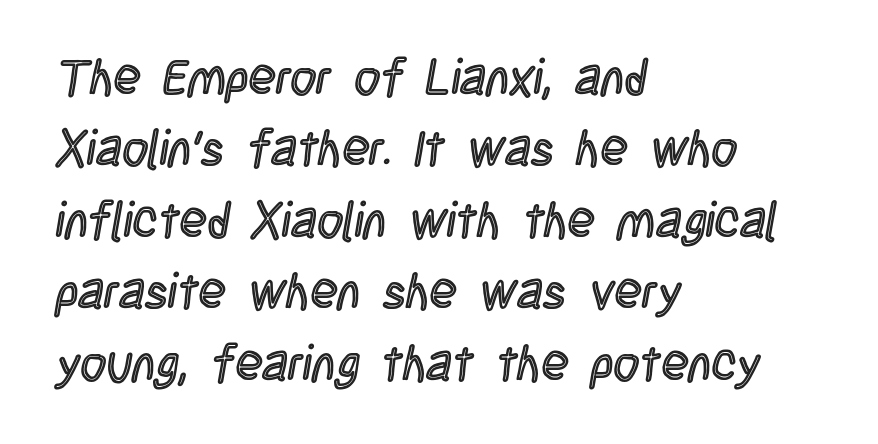
Proportional: the letters do not fall into vertical columns. Students, observe: this is what conventionally led text looks like. Tracking value appears to be zero — textbook default spacing.
